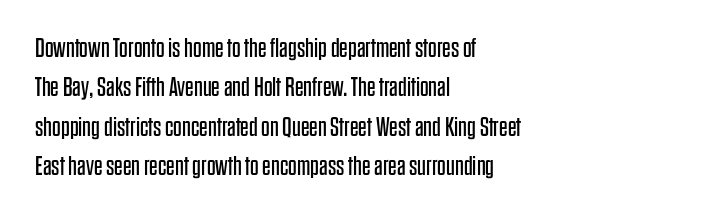
Quick note: not italic, upright. Is the stroke heavy? The answer is a plain regular-or-lighter. The setting favours the left margin, as ordinary paragraphs usually do. Has an underline been added? It has not. Tracking here is standard; glyphs follow each other at the usual distance. Line spacing here is normal.
